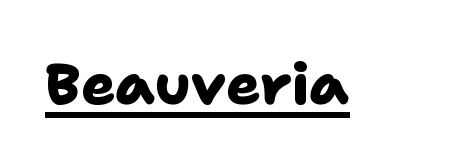
The image shows 57 px heavy sans-serif type; set normal letter spacing, underlined; low stroke contrast and a medium x-height.
